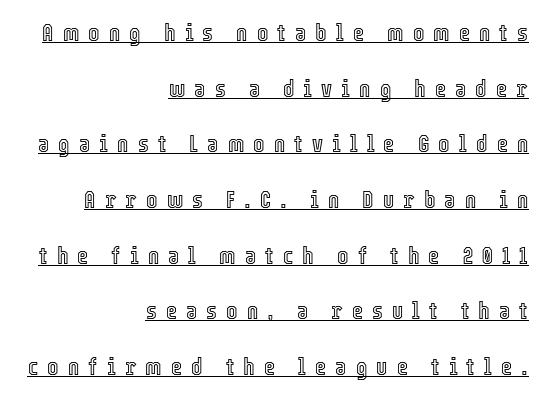
If you drew a ruler down the right edge, every line would touch it. The tracking jumps out immediately: characters are airy and widely separated. Like a heading marked for emphasis, these lines bear an underscore. Regarding leading, the lines here are spaced well apart. Tall strokes in this sample are plumb rather than angled.
